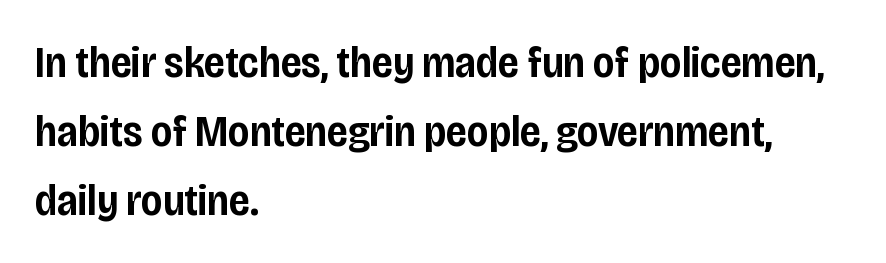
Q: Is the text bold? A: Semi-bold.
Q: Is the text italic (slanted)? A: No, it is upright.
Q: Is the typeface a serif or a sans-serif typeface? A: Sans-serif.
Q: Is the text underlined? A: No.
Q: How is the paragraph aligned? A: Left-aligned.
Q: Is the spacing between letters normal or unusually wide? A: Normal.
Q: Is the spacing between lines tight, normal or loose? A: Normal.
Q: Width (condensed, normal, or wide)? A: Condensed.
Q: Stroke contrast? A: Low.
Q: x-height? A: Large.
Q: Monospaced? A: No.
